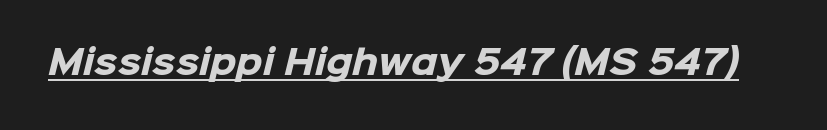
Examine the stroke ends and you'll find no serifs. On the weight axis this lands at bold, roughly 700. In designer terms, the underline attribute is active on this setting. Is this a fixed-width face? No — the glyphs have proportional, varying widths. Students, note that the glyphs here touch the page at normal intervals.
